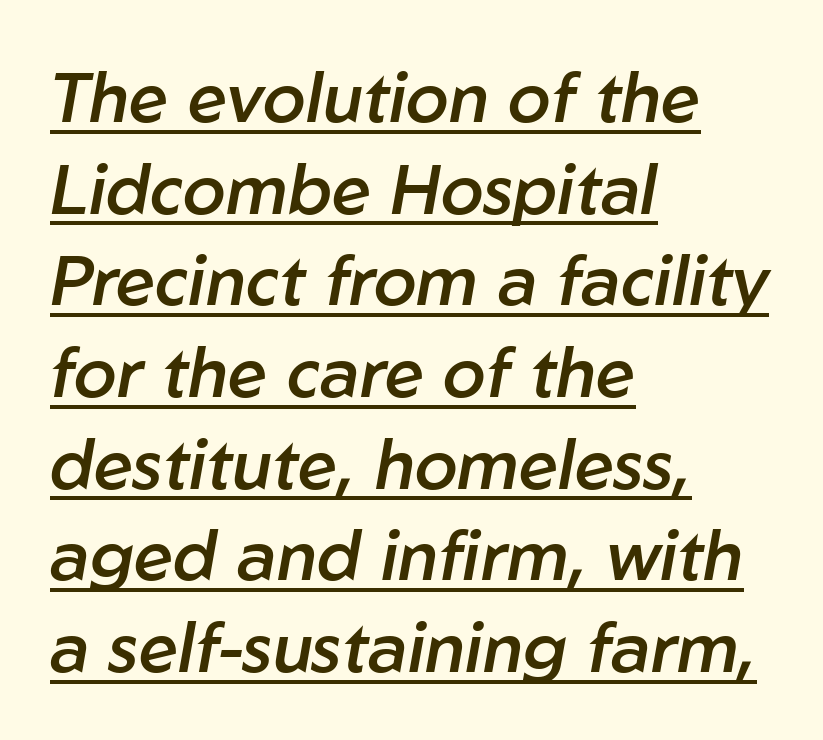
In terms of letterspacing, this is plain default setting. Does the weight exceed regular? Yes, but only to semibold. Compared with undecorated copy, this sample adds a rule below the words. If you drew a line through each stem, it would be angled. Do the characters align in a grid? No, the font is proportional.
